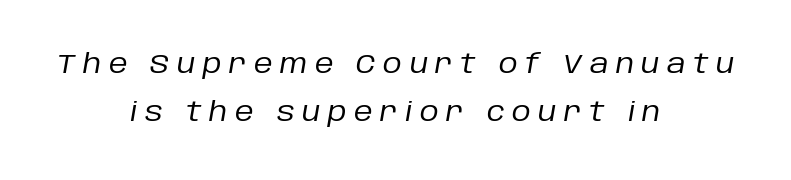
A clean baseline with only descenders dipping below it. The line texture is sparse and dotted thanks to wide tracking. Stems and bowls with no extra thickness — not bold. Characters are canted at an angle relative to the baseline's perpendicular.
